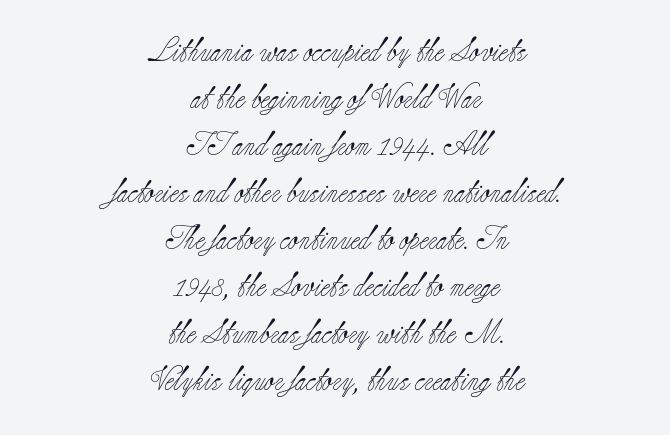
The block of text is sparse from top to bottom, with ample space between rows. Stems and bowls with no extra thickness — not bold. The line texture is even and compact thanks to regular tracking. Centered paragraph, ragged on both sides.
